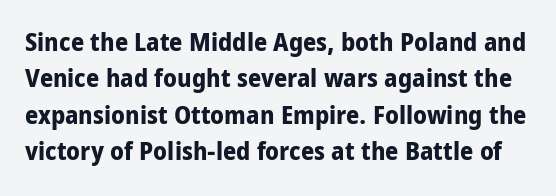
Q: Is the text bold? A: Yes.
Q: Is the text italic (slanted)? A: No, it is upright.
Q: Is the text underlined? A: No.
Q: Is the spacing between letters normal or unusually wide? A: Normal.
Q: Is the spacing between lines tight, normal or loose? A: Normal.
